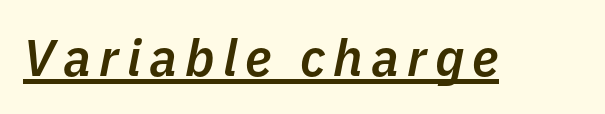
Looks like someone drew a line under every word here. The letters are semibold — heavier than regular but short of a full bold. The typography opts for an oblique posture over an upright one. The face used here is proportionally spaced, like ordinary book or web type.
